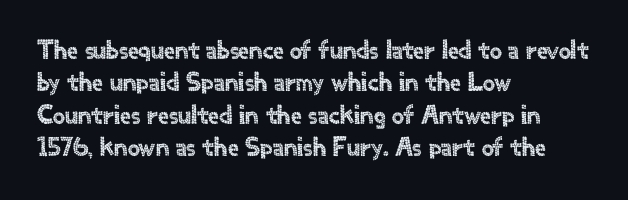
The image shows 27 px text type, upright; set left-aligned, line spacing 1.2x, normal letter spacing, not underlined.
